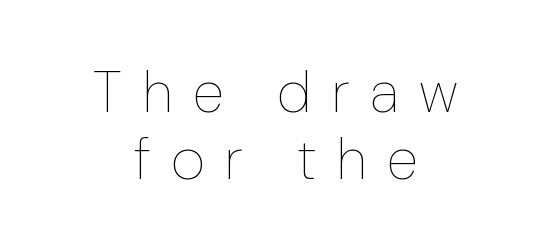
{"italic": "no", "bold": "no", "weight": "thin", "width": "normal", "stroke_contrast": "low", "x_height": "medium", "monospaced": "no", "underline": "no", "align": "center", "line_spacing": "tight", "line_spacing_ratio": 1.15, "letter_spacing": "wide", "letter_spacing_em": 0.35, "glyph_px": 58}
